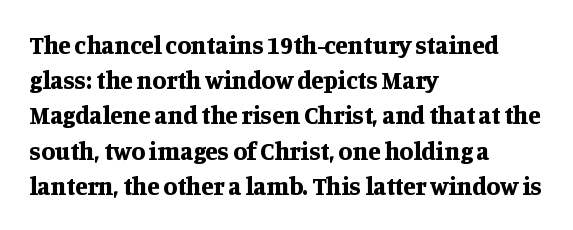
The image shows 25 px bold type, upright; set left-aligned, normal line spacing (1.41x), normal letter spacing, not underlined.
